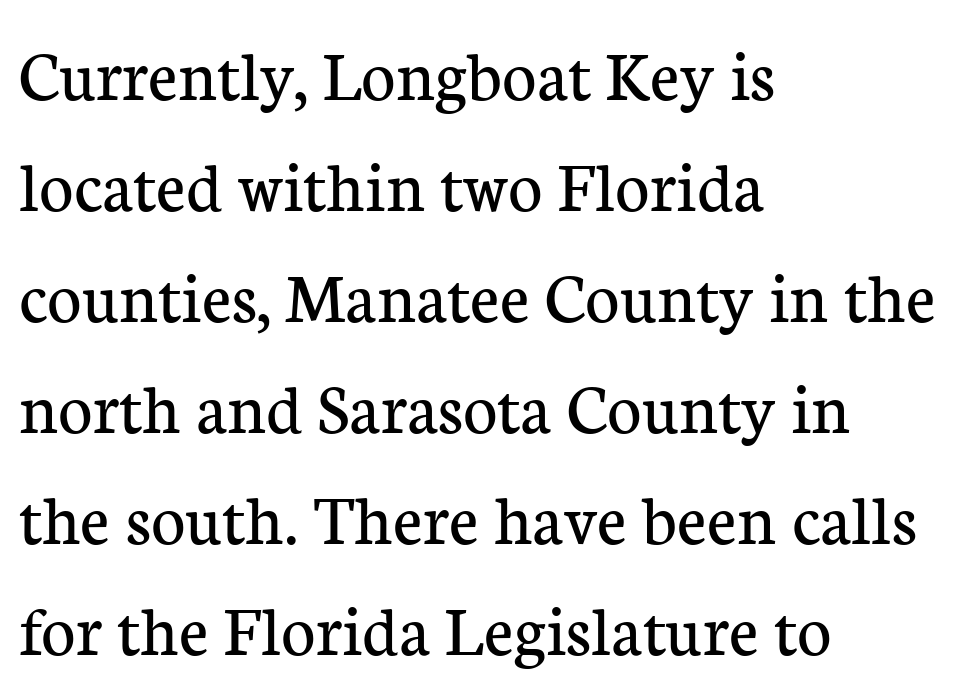
The image shows 74 px regular-weight serif type, upright; set left-aligned, normal line spacing (1.5x), normal letter spacing, not underlined; low stroke contrast and a medium x-height.
